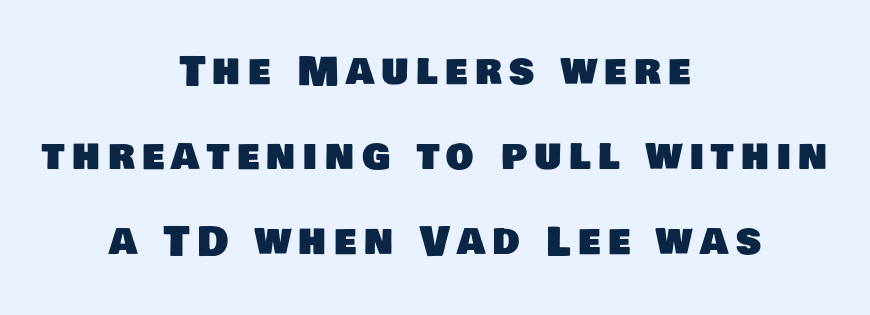
Q: Is the typeface a serif or a sans-serif typeface? A: Sans-serif.
Q: Is the text underlined? A: No.
Q: How is the paragraph aligned? A: Centered.
Q: Is the spacing between lines tight, normal or loose? A: Loose.
Q: Width (condensed, normal, or wide)? A: Normal.
Q: Stroke contrast? A: Low.
Q: x-height? A: Large.
Q: Monospaced? A: No.
